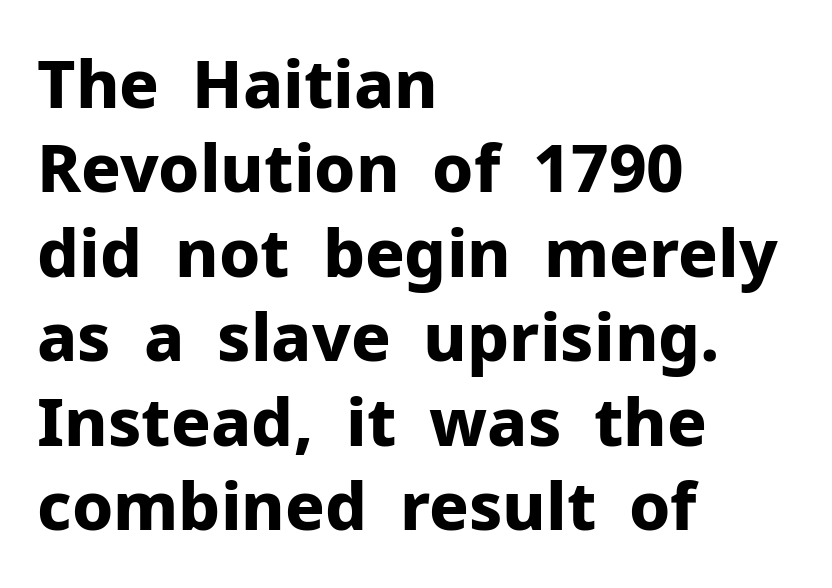
Q: Is the text bold? A: Yes.
Q: Is the text italic (slanted)? A: No, it is upright.
Q: Is the typeface a serif or a sans-serif typeface? A: Sans-serif.
Q: Is the text underlined? A: No.
Q: How is the paragraph aligned? A: Left-aligned.
Q: Is the spacing between letters normal or unusually wide? A: Normal.
Q: Is the spacing between lines tight, normal or loose? A: Normal.
Q: Width (condensed, normal, or wide)? A: Normal.
Q: Stroke contrast? A: Low.
Q: x-height? A: Medium.
Q: Monospaced? A: No.
